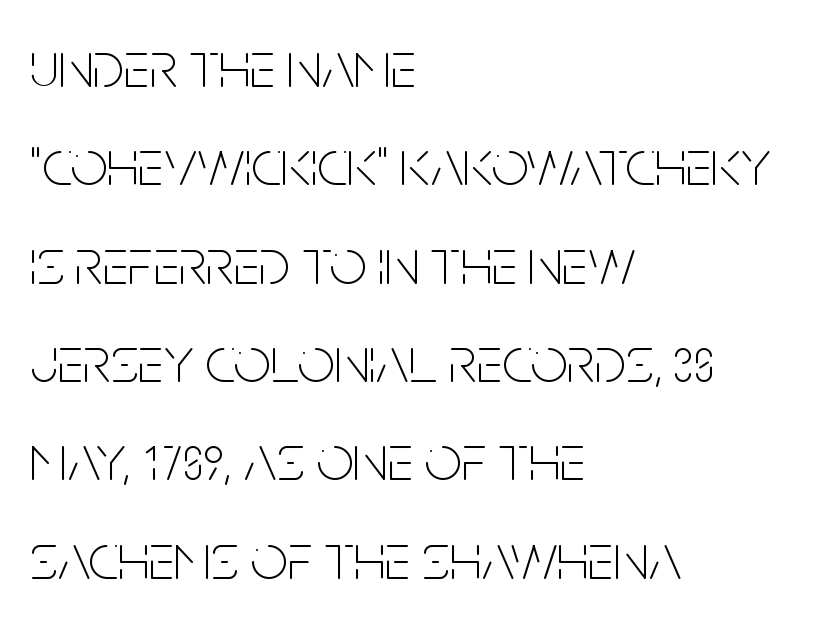
The image shows 66 px thin, condensed sans-serif type, upright; set left-aligned, normal line spacing (1.49x), normal letter spacing, not underlined; low stroke contrast and a large x-height.
